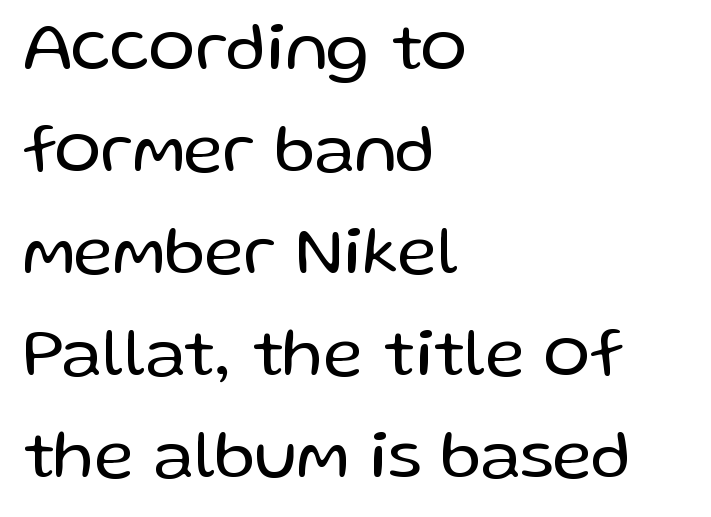
{"serif": "no", "italic": "no", "bold": "no", "weight": "regular", "width": "normal", "stroke_contrast": "low", "x_height": "medium", "monospaced": "no", "underline": "no", "align": "left", "line_spacing": "normal", "line_spacing_ratio": 1.48, "letter_spacing": "normal", "letter_spacing_em": 0.0, "glyph_px": 69}
